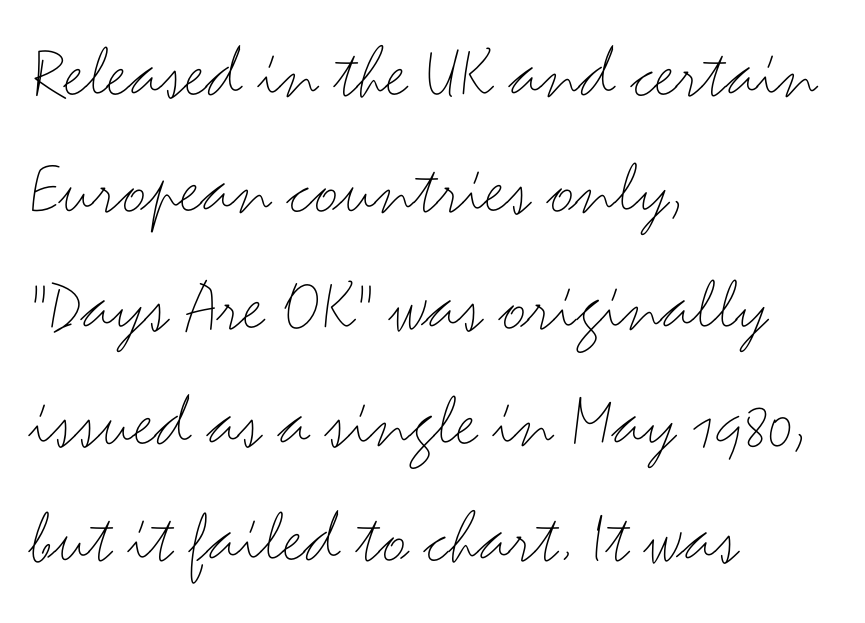
Glyph-to-glyph distance matches everyday printed text. Leftover space on each line is placed entirely after the last word. What kind of face is this? One without serifs — a sans. Does the leading feel generous? No, just average.
